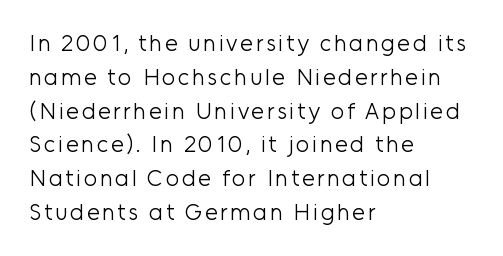
{"italic": "no", "bold": "no", "underline": "no", "align": "left", "line_spacing": "normal", "line_spacing_ratio": 1.47, "glyph_px": 23}
